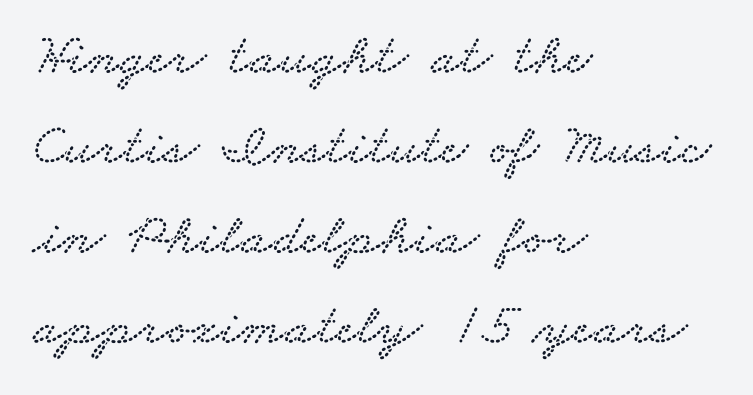
The image shows 58 px wide serif type; set left-aligned, normal line spacing (1.55x), normal letter spacing, not underlined; low stroke contrast and a small x-height.
